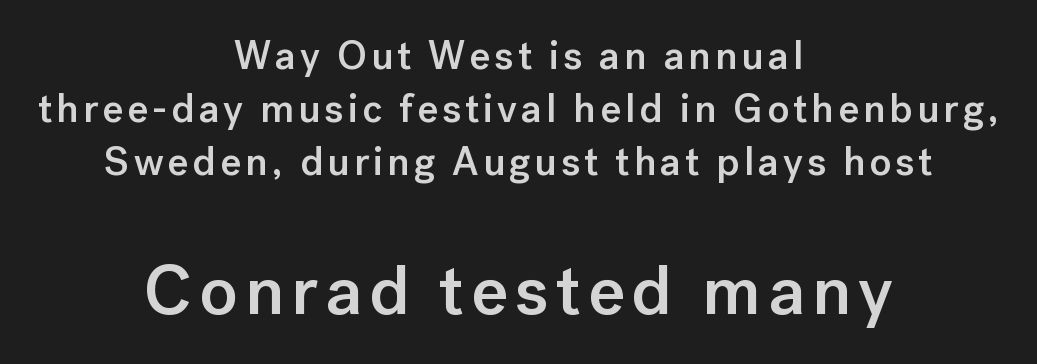
{"serif": "no", "italic": "no", "bold": "semi", "weight": "semibold", "width": "normal", "stroke_contrast": "low", "x_height": "medium", "monospaced": "no", "underline": "no", "align": "center", "line_spacing": "normal", "line_spacing_ratio": 1.33, "larger_block": "second", "size_ratio": 1.75, "glyph_px": 70}
